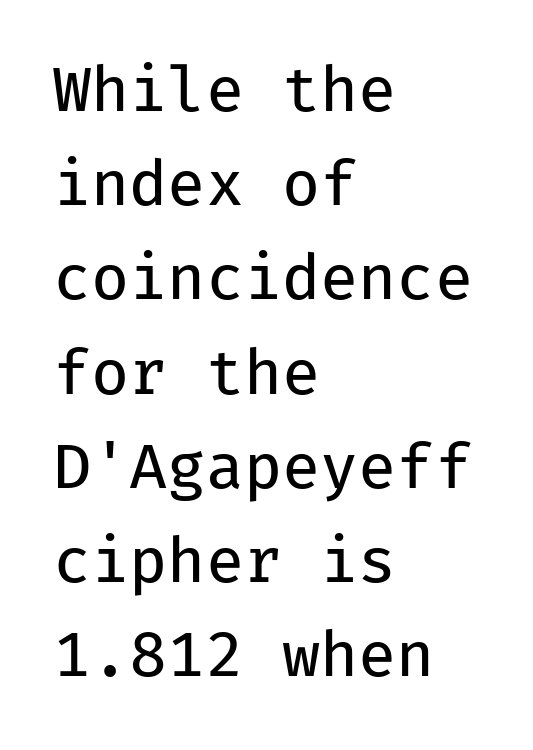
Nobody drew a line under any word here. A roman cut, with each character standing at attention. Looks like terminal output: every glyph gets an equal slot. Between one letter and the next there's only the usual sliver of space. Compared with a typical body face, this is equally light or lighter still. Note: no serifs on the glyphs.
